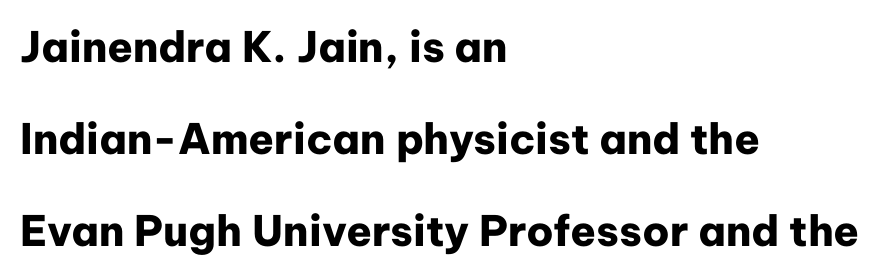
Q: Is the text bold? A: Yes.
Q: Is the text italic (slanted)? A: No, it is upright.
Q: Is the typeface a serif or a sans-serif typeface? A: Sans-serif.
Q: Is the text underlined? A: No.
Q: How is the paragraph aligned? A: Left-aligned.
Q: Is the spacing between letters normal or unusually wide? A: Normal.
Q: Is the spacing between lines tight, normal or loose? A: Loose.
Q: Width (condensed, normal, or wide)? A: Normal.
Q: Stroke contrast? A: Low.
Q: x-height? A: Medium.
Q: Monospaced? A: No.
